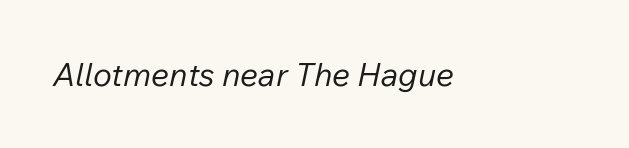
{"italic": "yes", "lean": "right", "slant_degrees": 12, "bold": "no", "weight": "regular", "width": "normal", "stroke_contrast": "low", "x_height": "medium", "monospaced": "no", "underline": "no", "letter_spacing": "normal", "letter_spacing_em": 0.0, "glyph_px": 32}
